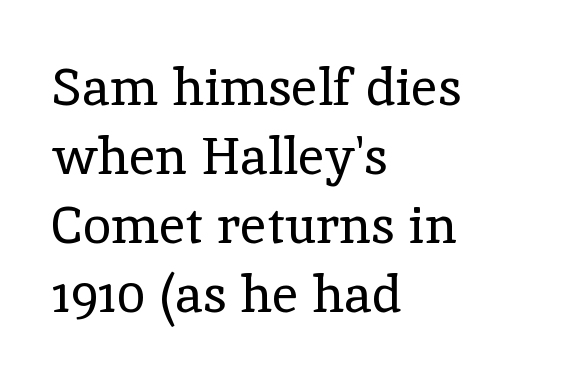
Q: Is the text bold? A: No.
Q: Is the text italic (slanted)? A: No, it is upright.
Q: Is the typeface a serif or a sans-serif typeface? A: Serif.
Q: Is the text underlined? A: No.
Q: How is the paragraph aligned? A: Left-aligned.
Q: Is the spacing between letters normal or unusually wide? A: Normal.
Q: Is the spacing between lines tight, normal or loose? A: Normal.
Q: Width (condensed, normal, or wide)? A: Normal.
Q: x-height? A: Medium.
Q: Monospaced? A: No.
